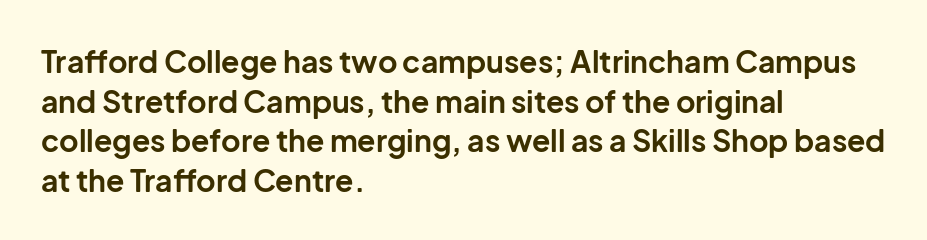
Q: Is the text bold? A: Yes.
Q: Is the text italic (slanted)? A: No, it is upright.
Q: Is the typeface a serif or a sans-serif typeface? A: Sans-serif.
Q: Is the text underlined? A: No.
Q: How is the paragraph aligned? A: Left-aligned.
Q: Is the spacing between letters normal or unusually wide? A: Normal.
Q: Is the spacing between lines tight, normal or loose? A: Normal.
Q: Width (condensed, normal, or wide)? A: Normal.
Q: Stroke contrast? A: Low.
Q: x-height? A: Medium.
Q: Monospaced? A: No.
